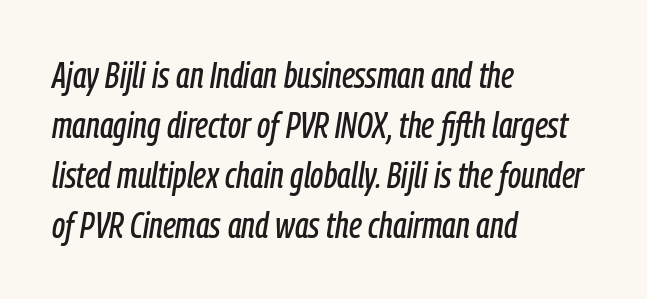
The image shows 37 px condensed type, italic (leaning right); set left-aligned, normal line spacing (1.35x), normal letter spacing, not underlined; low stroke contrast and a medium x-height.
